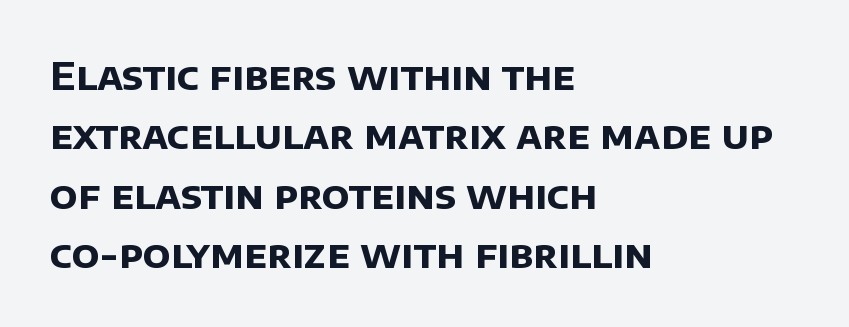
This sample uses plain, unmodified letter spacing. What kind of face is this? One without serifs — a sans. Note the varied advance widths — an 'i' is clearly narrower than an 'm'. What weight is shown? A full bold with thick strokes. Has an underline been added? It has not. Compared with typical paragraphs, the rows here are spaced about the same.
